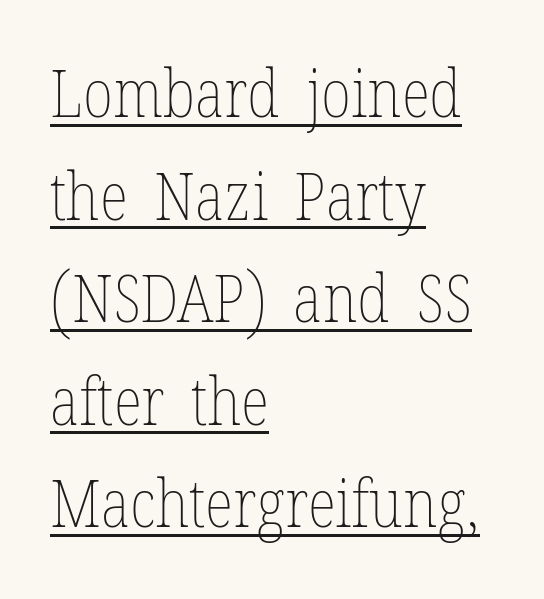
These lines are rendered in a variable-pitch font. Reading down the block, your eye returns to a fixed left position each line. Ascenders rise straight up at ninety degrees. Between one letter and the next there's only the usual sliver of space. The vertical gap from one line to the next is medium. The face looks like a standard text weight, possibly lighter.
